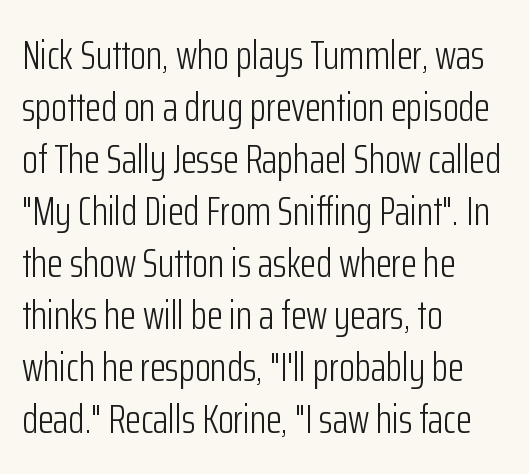
{"serif": "no", "italic": "no", "bold": "no", "weight": "light", "width": "condensed", "stroke_contrast": "low", "x_height": "medium", "monospaced": "no", "underline": "no", "align": "left", "line_spacing": "normal", "line_spacing_ratio": 1.27, "letter_spacing": "normal", "letter_spacing_em": 0.0, "glyph_px": 41}
